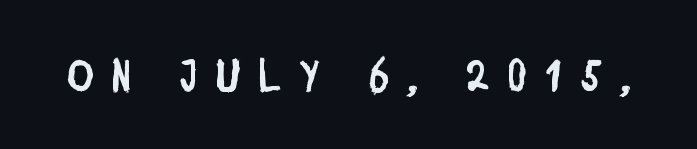
{"serif": "no", "width": "condensed", "stroke_contrast": "low", "x_height": "large", "monospaced": "no", "underline": "no", "letter_spacing": "wide", "letter_spacing_em": 0.42, "glyph_px": 45}
